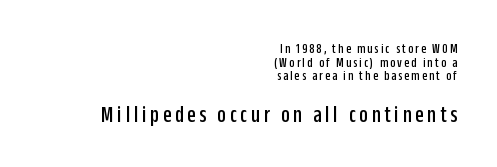
Q: Is the text italic (slanted)? A: No, it is upright.
Q: Is the text underlined? A: No.
Q: How is the paragraph aligned? A: Right-aligned.
Q: Is the spacing between lines tight, normal or loose? A: Tight.
Q: Which block of text is set in a larger size, the first (top) or the second (bottom)? A: The second (bottom) one.
